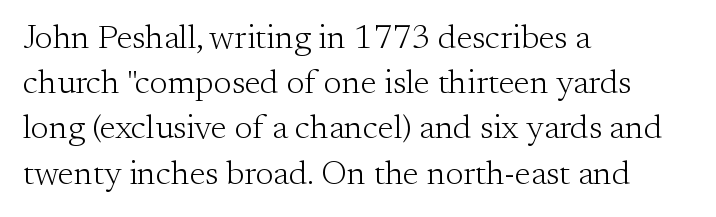
The image shows 34 px light serif type, upright; set left-aligned, normal line spacing (1.33x), normal letter spacing, not underlined; medium stroke contrast and a small x-height.
